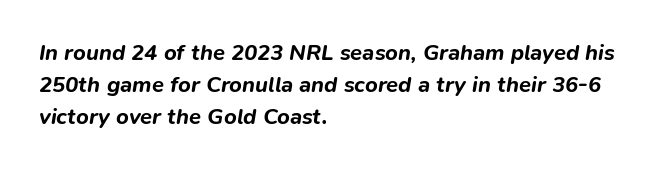
{"italic": "yes", "lean": "right", "slant_degrees": 9, "bold": "yes", "underline": "no", "align": "left", "line_spacing": "normal", "line_spacing_ratio": 1.46, "letter_spacing": "normal", "letter_spacing_em": 0.0, "glyph_px": 22}
